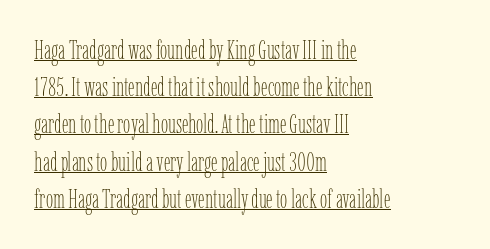
{"italic": "no", "bold": "no", "underline": "yes", "align": "left", "line_spacing": "normal", "line_spacing_ratio": 1.43, "letter_spacing": "normal", "letter_spacing_em": 0.0, "glyph_px": 26}
